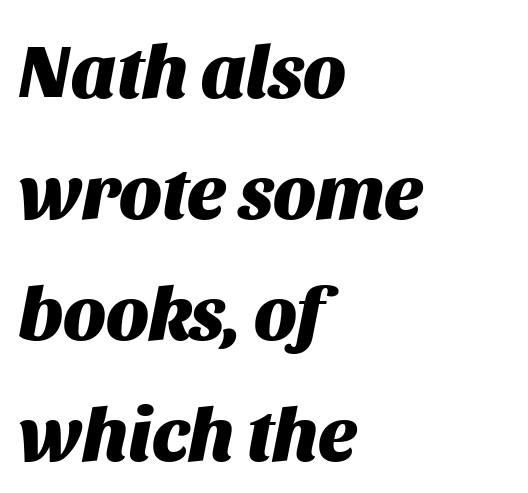
Q: Is the text bold? A: Yes.
Q: Is the text italic (slanted)? A: Yes, it leans right by about 11 degrees.
Q: Is the text underlined? A: No.
Q: How is the paragraph aligned? A: Left-aligned.
Q: Is the spacing between letters normal or unusually wide? A: Normal.
Q: Is the spacing between lines tight, normal or loose? A: Normal.
Q: Width (condensed, normal, or wide)? A: Normal.
Q: Stroke contrast? A: Medium.
Q: x-height? A: Large.
Q: Monospaced? A: No.
